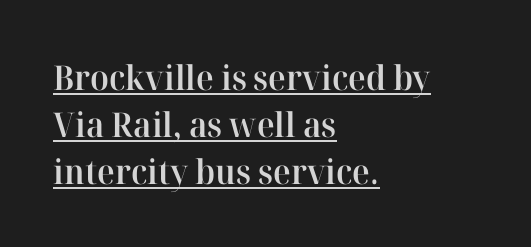
{"serif": "yes", "italic": "no", "bold": "semi", "weight": "semibold", "width": "normal", "stroke_contrast": "high", "x_height": "medium", "monospaced": "no", "underline": "yes", "align": "left", "line_spacing": "normal", "line_spacing_ratio": 1.38, "letter_spacing": "normal", "letter_spacing_em": 0.0, "glyph_px": 34}
